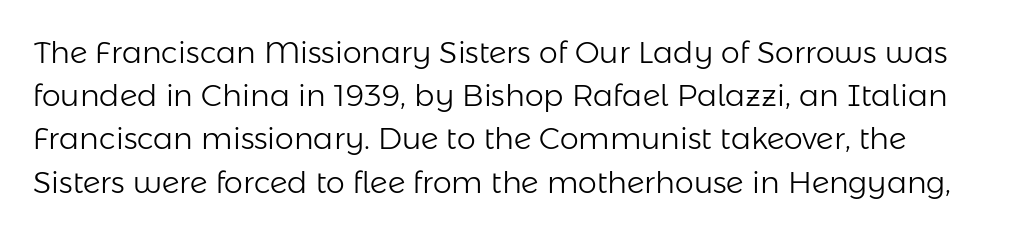
{"serif": "no", "italic": "no", "bold": "no", "weight": "light", "width": "normal", "stroke_contrast": "low", "x_height": "medium", "monospaced": "no", "underline": "no", "line_spacing": "normal", "line_spacing_ratio": 1.44, "letter_spacing": "normal", "letter_spacing_em": 0.0, "glyph_px": 30}
